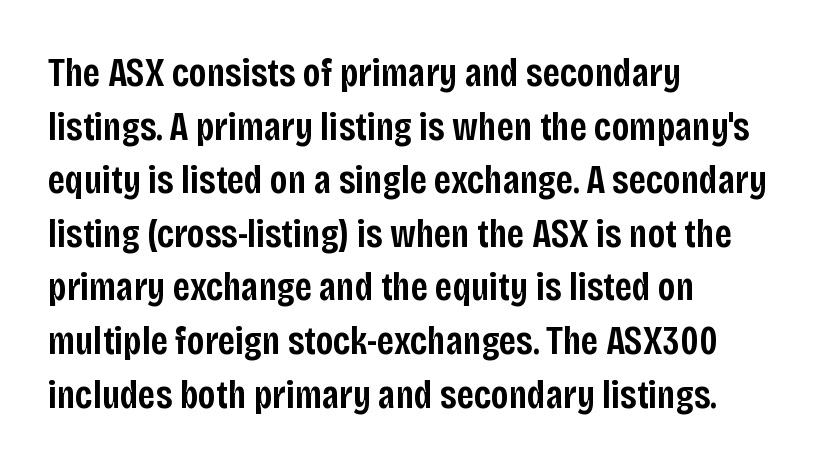
Visually the block forms a straight wall on the left and a jagged coastline on the right. Clear beneath every line of the passage. Think of a printed novel: that variable character pitch is what you see here. Does extra space separate the letters? No, they use regular spacing. Typographic density is moderately raised because the face is semibold. Leading matches the norm, producing a regular column.
